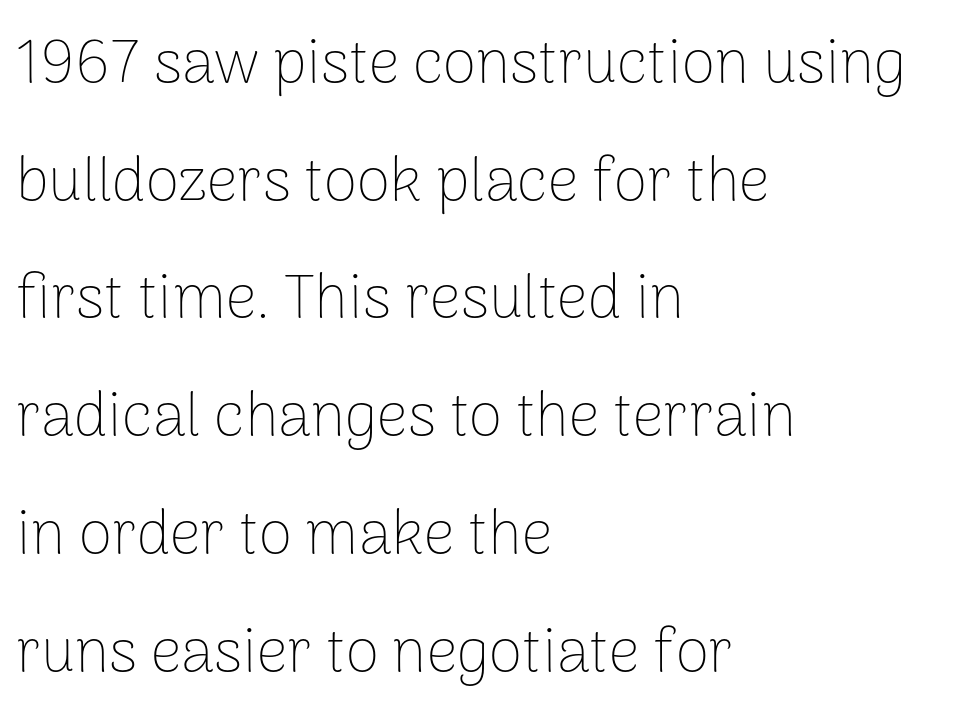
Spacing verdict: proportional, widths tailored to each character. Words float on clear page, feet unadorned. This is sans-serif lettering, the kind often seen on screens and signage. You can tell it's not italic because the verticals are truly vertical. Caption: face not bold, strokes unweighted.
